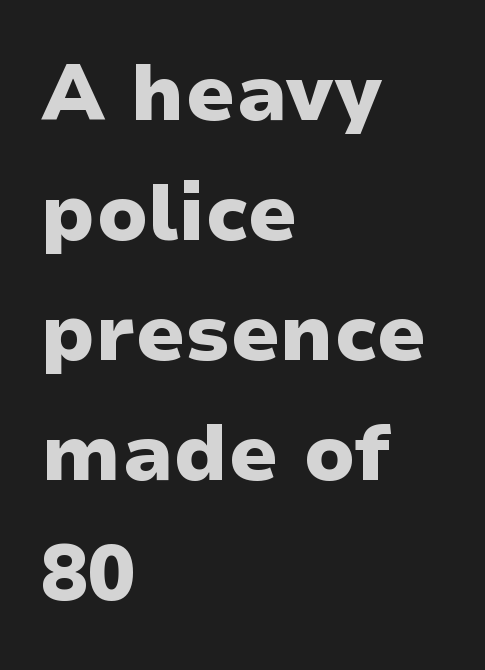
{"serif": "no", "italic": "no", "bold": "yes", "weight": "heavy", "width": "wide", "stroke_contrast": "low", "x_height": "medium", "monospaced": "no", "underline": "no", "align": "left", "line_spacing": "normal", "line_spacing_ratio": 1.54, "letter_spacing": "normal", "letter_spacing_em": 0.0, "glyph_px": 78}
